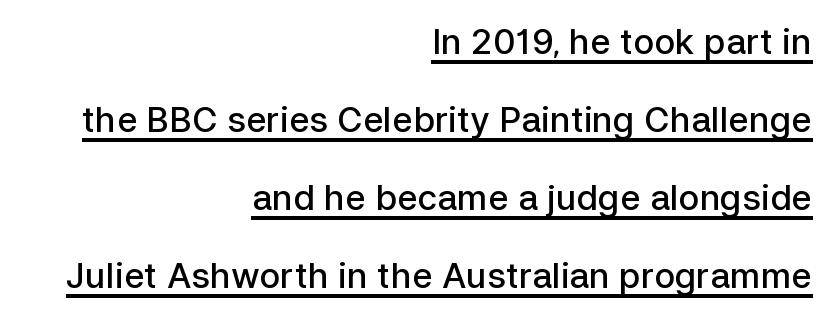
Q: Is the text bold? A: Semi-bold.
Q: Is the text italic (slanted)? A: No, it is upright.
Q: Is the typeface a serif or a sans-serif typeface? A: Sans-serif.
Q: Is the text underlined? A: Yes.
Q: How is the paragraph aligned? A: Right-aligned.
Q: Is the spacing between letters normal or unusually wide? A: Normal.
Q: Is the spacing between lines tight, normal or loose? A: Loose.
Q: Width (condensed, normal, or wide)? A: Normal.
Q: Stroke contrast? A: Low.
Q: x-height? A: Medium.
Q: Monospaced? A: No.
